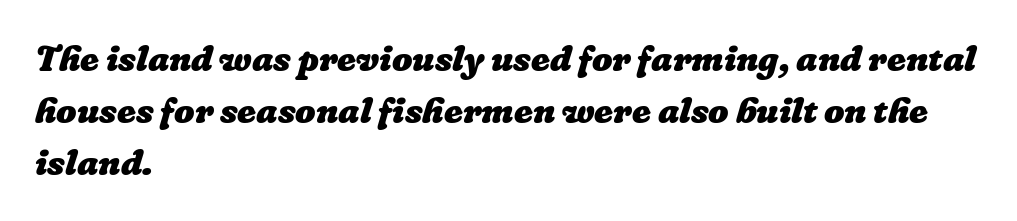
Q: Is the text bold? A: Yes.
Q: Is the text underlined? A: No.
Q: How is the paragraph aligned? A: Left-aligned.
Q: Is the spacing between letters normal or unusually wide? A: Normal.
Q: Is the spacing between lines tight, normal or loose? A: Normal.
Q: Width (condensed, normal, or wide)? A: Normal.
Q: Stroke contrast? A: Low.
Q: x-height? A: Medium.
Q: Monospaced? A: No.
